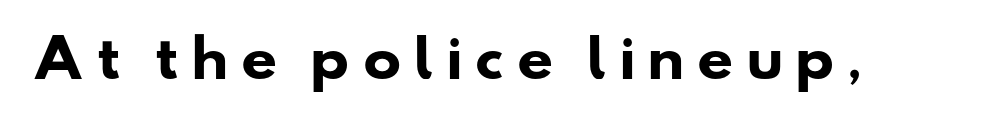
{"serif": "no", "bold": "yes", "weight": "heavy", "width": "wide", "stroke_contrast": "low", "x_height": "small", "monospaced": "no", "underline": "no", "letter_spacing": "wide", "letter_spacing_em": 0.22, "glyph_px": 51}
